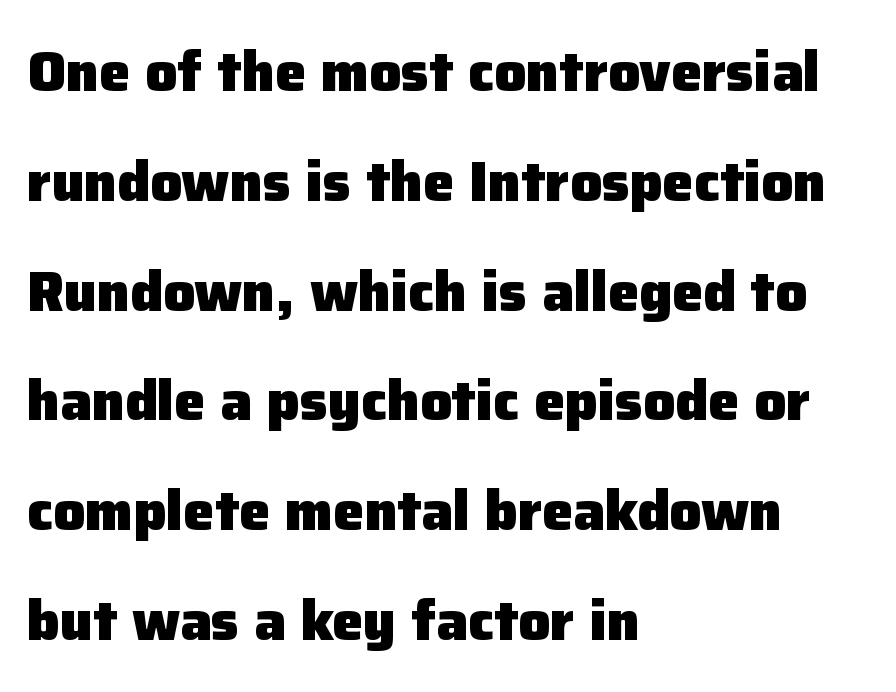
{"serif": "no", "italic": "no", "bold": "yes", "weight": "heavy", "width": "normal", "stroke_contrast": "low", "x_height": "medium", "monospaced": "no", "underline": "no", "align": "left", "line_spacing": "loose", "line_spacing_ratio": 1.96, "letter_spacing": "normal", "letter_spacing_em": 0.0, "glyph_px": 56}
